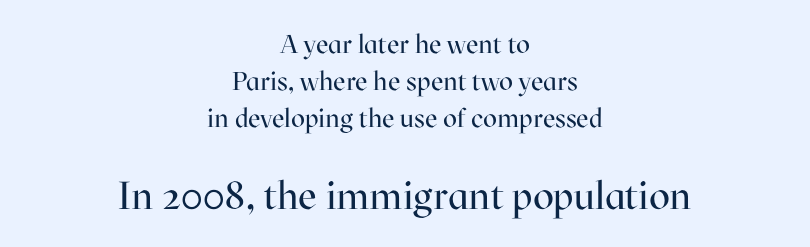
Q: Is the text bold? A: No.
Q: Is the text italic (slanted)? A: No, it is upright.
Q: Is the typeface a serif or a sans-serif typeface? A: Serif.
Q: Is the text underlined? A: No.
Q: How is the paragraph aligned? A: Centered.
Q: Is the spacing between letters normal or unusually wide? A: Normal.
Q: Is the spacing between lines tight, normal or loose? A: Normal.
Q: Which block of text is set in a larger size, the first (top) or the second (bottom)? A: The second (bottom) one.
Q: Width (condensed, normal, or wide)? A: Normal.
Q: Stroke contrast? A: High.
Q: x-height? A: Medium.
Q: Monospaced? A: No.
